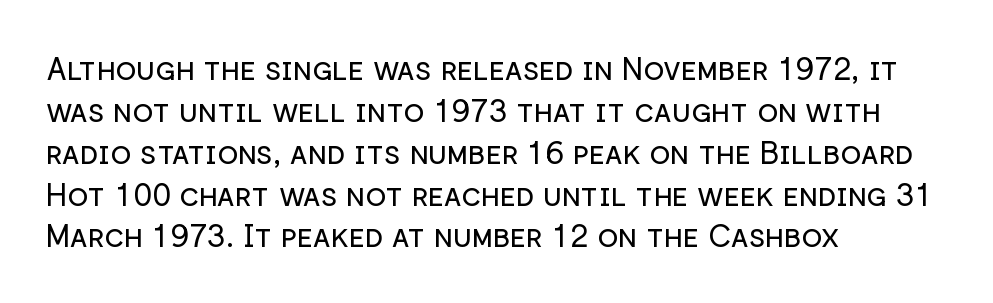
Q: Is the text bold? A: No.
Q: Is the text italic (slanted)? A: No, it is upright.
Q: Is the typeface a serif or a sans-serif typeface? A: Sans-serif.
Q: Is the text underlined? A: No.
Q: How is the paragraph aligned? A: Left-aligned.
Q: Is the spacing between letters normal or unusually wide? A: Normal.
Q: Is the spacing between lines tight, normal or loose? A: Normal.
Q: Width (condensed, normal, or wide)? A: Normal.
Q: Stroke contrast? A: Low.
Q: x-height? A: Medium.
Q: Monospaced? A: No.
